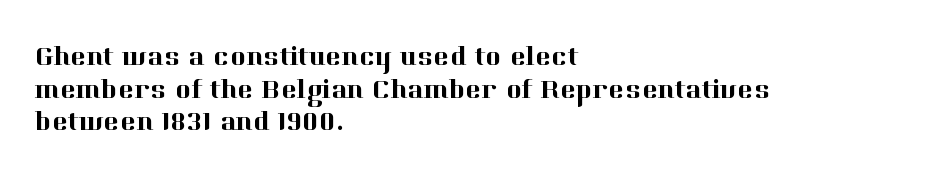
Q: Is the text italic (slanted)? A: No, it is upright.
Q: Is the text underlined? A: No.
Q: How is the paragraph aligned? A: Left-aligned.
Q: Is the spacing between letters normal or unusually wide? A: Normal.
